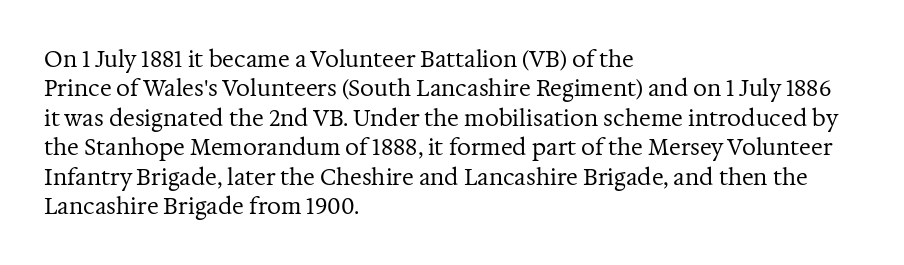
The image shows 22 px text type, upright; set left-aligned, normal line spacing (1.34x), normal letter spacing, not underlined.
